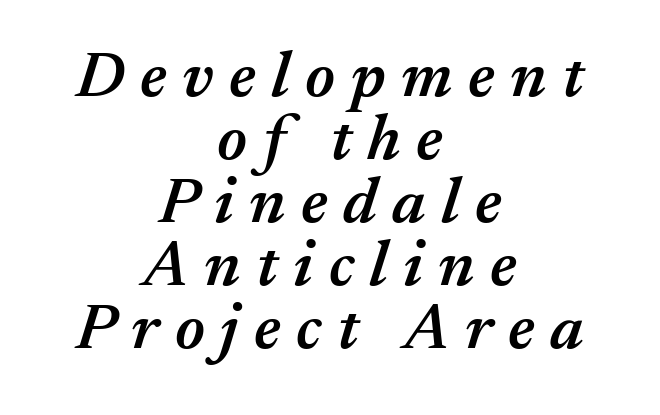
The image shows 65 px semibold type, italic (leaning right); set centered, tight line spacing (0.97x), unusually wide letter spacing (+0.24 em), not underlined; medium stroke contrast and a medium x-height.
